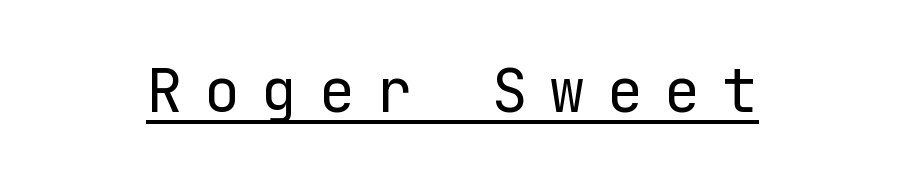
Q: Is the text bold? A: No.
Q: Is the text italic (slanted)? A: No, it is upright.
Q: Is the typeface a serif or a sans-serif typeface? A: Sans-serif.
Q: Is the text underlined? A: Yes.
Q: Is the spacing between letters normal or unusually wide? A: Unusually wide.
Q: Width (condensed, normal, or wide)? A: Normal.
Q: Stroke contrast? A: Low.
Q: x-height? A: Medium.
